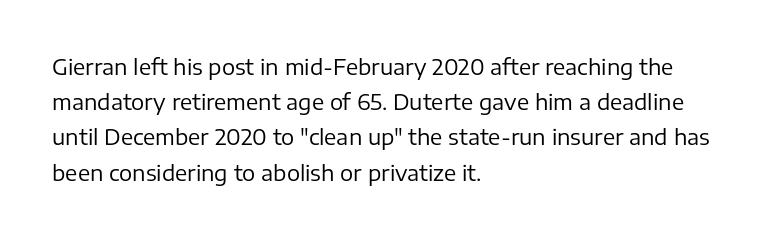
Q: Is the text bold? A: No.
Q: Is the text italic (slanted)? A: No, it is upright.
Q: Is the text underlined? A: No.
Q: How is the paragraph aligned? A: Left-aligned.
Q: Is the spacing between letters normal or unusually wide? A: Normal.
Q: Is the spacing between lines tight, normal or loose? A: Normal.
